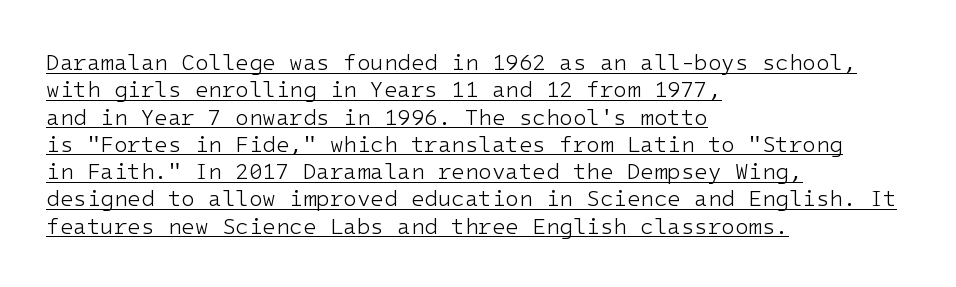
The image shows 22 px text type, upright; set left-aligned, line spacing 1.24x, normal letter spacing, underlined.
